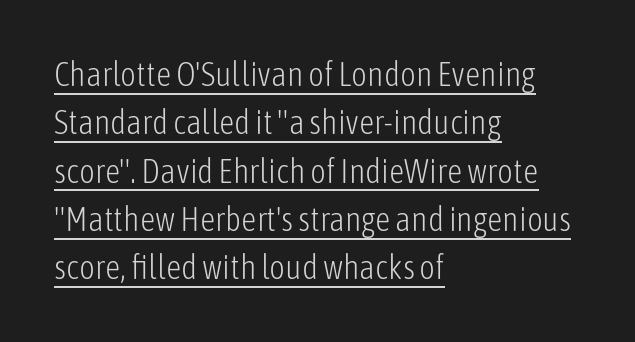
The image shows 34 px light, condensed sans-serif type, upright; set left-aligned, normal line spacing (1.42x), normal letter spacing, underlined; low stroke contrast and a medium x-height.
